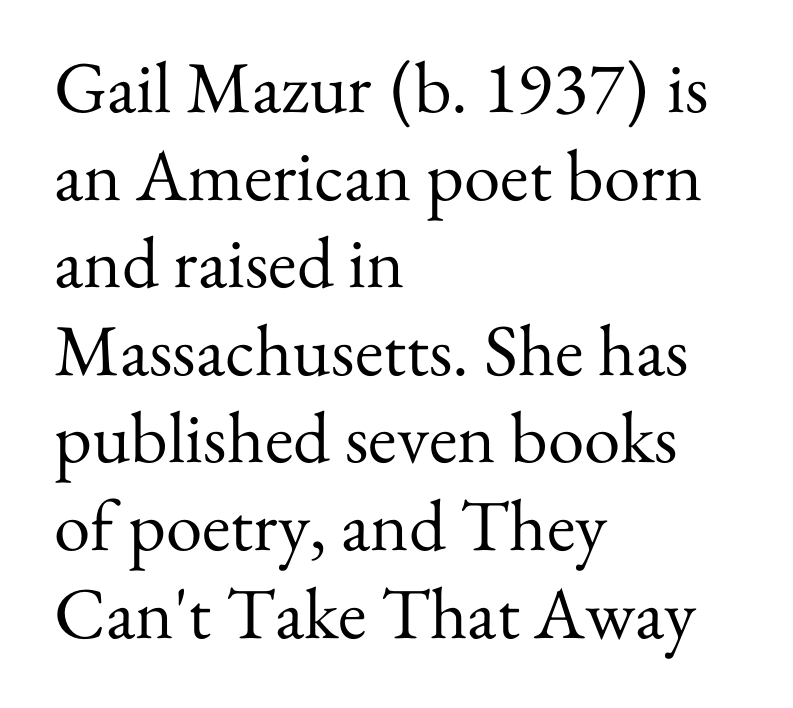
The passage shown is typeset with a serif family. Looks like regular typesetting: each glyph gets only the width it needs. You could call the tracking neutral — neither tight nor loose. Unlike italic type, these characters show no tilt at all. Letters rest on an invisible, unmarked baseline.
